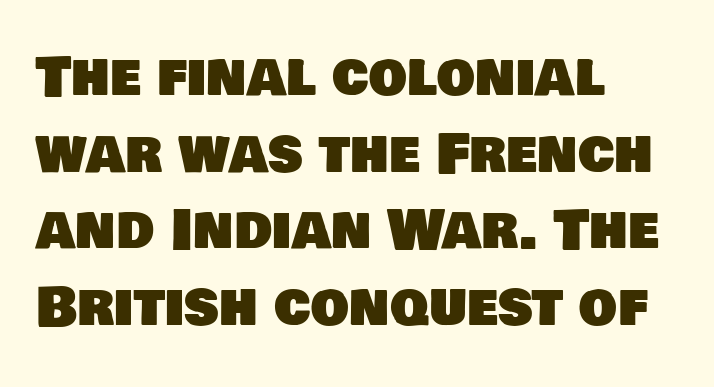
Q: Is the typeface a serif or a sans-serif typeface? A: Sans-serif.
Q: Is the text underlined? A: No.
Q: How is the paragraph aligned? A: Left-aligned.
Q: Is the spacing between letters normal or unusually wide? A: Normal.
Q: Is the spacing between lines tight, normal or loose? A: Normal.
Q: Width (condensed, normal, or wide)? A: Normal.
Q: Stroke contrast? A: Low.
Q: x-height? A: Large.
Q: Monospaced? A: No.
